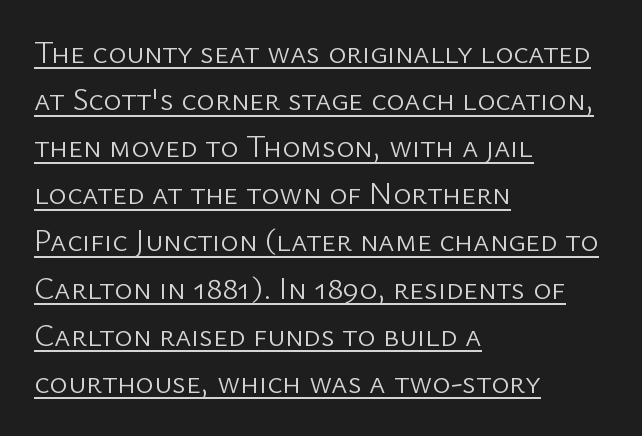
The image shows 31 px light sans-serif type, upright; set left-aligned, normal line spacing (1.52x), normal letter spacing, underlined; low stroke contrast and a medium x-height.
